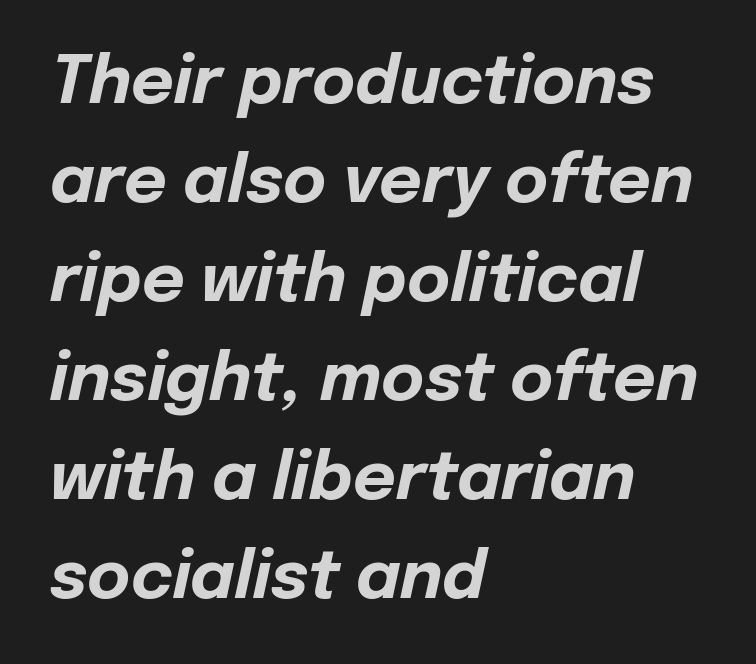
The image shows 66 px bold type, italic (leaning right); set left-aligned, normal line spacing (1.5x), normal letter spacing, not underlined; low stroke contrast and a medium x-height.
